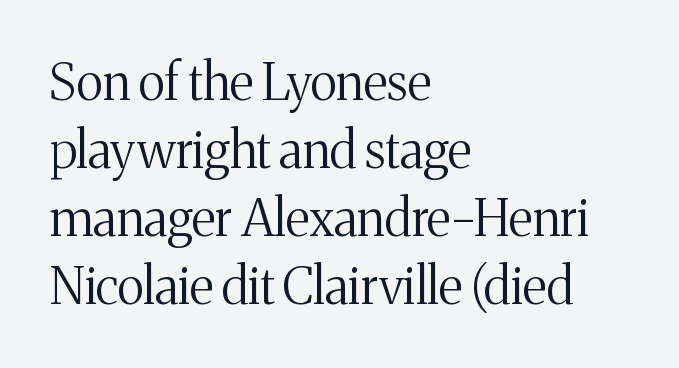
Q: Is the text bold? A: No.
Q: Is the text italic (slanted)? A: No, it is upright.
Q: Is the typeface a serif or a sans-serif typeface? A: Serif.
Q: Is the text underlined? A: No.
Q: How is the paragraph aligned? A: Left-aligned.
Q: Is the spacing between letters normal or unusually wide? A: Normal.
Q: Is the spacing between lines tight, normal or loose? A: Normal.
Q: Width (condensed, normal, or wide)? A: Normal.
Q: Stroke contrast? A: Medium.
Q: x-height? A: Medium.
Q: Monospaced? A: No.
